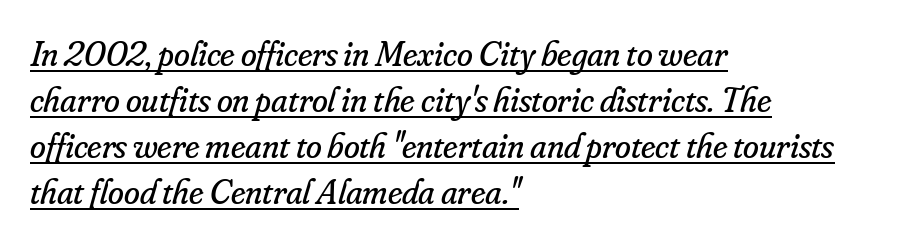
The image shows 36 px regular-weight serif type, italic (leaning right); set left-aligned, normal line spacing (1.28x), normal letter spacing, underlined; low stroke contrast and a small x-height.
